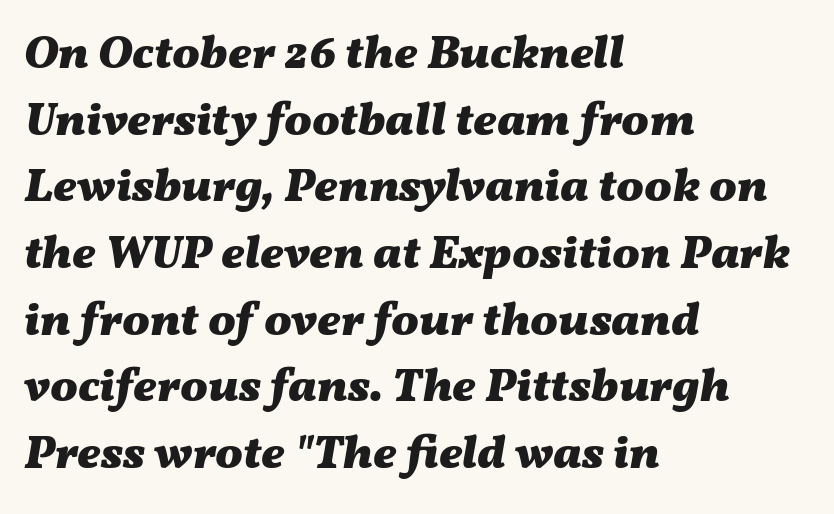
Think of a printed novel: that variable character pitch is what you see here. The face used here has a pronounced slope to its letters. Default kerning and tracking; the words read as compact shapes. The passage shown is emphatically bold.
